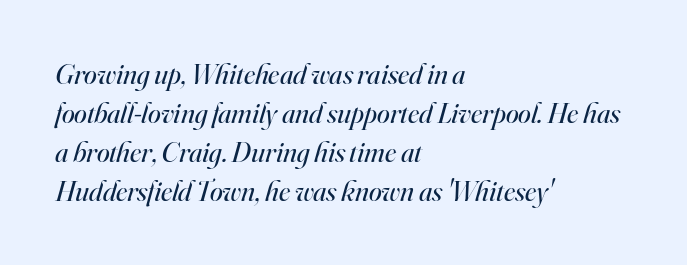
A typesetter would call this proportional, since set widths differ per character. Letters rest on an invisible, unmarked baseline. The rendering anchors every line to the left-hand side. The strokes carry an ordinary text weight at most.
